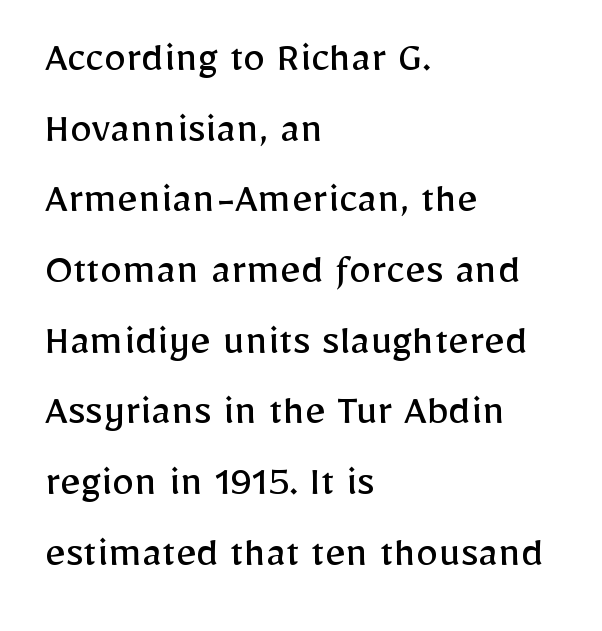
The image shows 45 px regular-weight sans-serif type, upright; set left-aligned, normal line spacing (1.57x), normal letter spacing, not underlined; low stroke contrast and a medium x-height.
